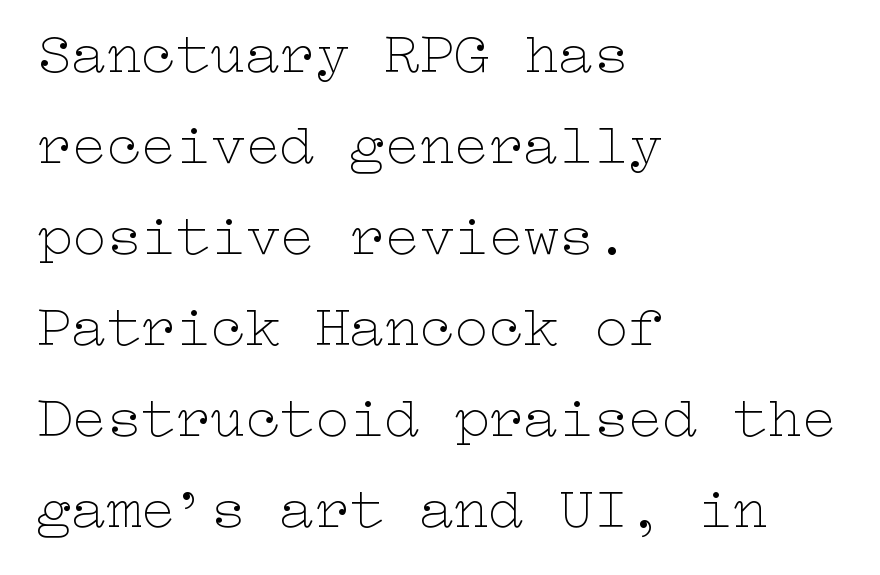
{"italic": "no", "bold": "no", "weight": "thin", "width": "wide", "stroke_contrast": "low", "x_height": "medium", "underline": "no", "align": "left", "line_spacing": "normal", "line_spacing_ratio": 1.57, "letter_spacing": "normal", "letter_spacing_em": 0.0, "glyph_px": 58}
